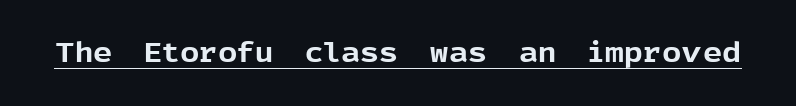
Q: Is the text bold? A: Yes.
Q: Is the text italic (slanted)? A: No, it is upright.
Q: Is the text underlined? A: Yes.
Q: Is the spacing between letters normal or unusually wide? A: Normal.
